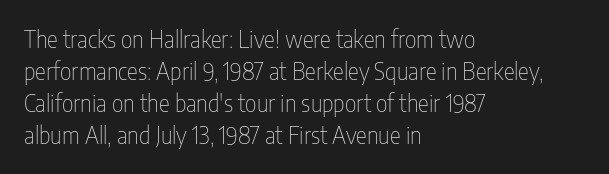
The image shows 23 px text type, upright; set left-aligned, normal line spacing (1.39x), normal letter spacing, not underlined.
